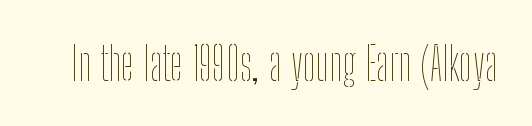
The typography opts for an upright posture over an oblique one. The characters are drawn with everyday or finer stroke widths. Tracking here is standard; glyphs follow each other at the usual distance. The passage shown is typed in a proportional face where columns would drift. Check the space under the baseline: it is left empty.
